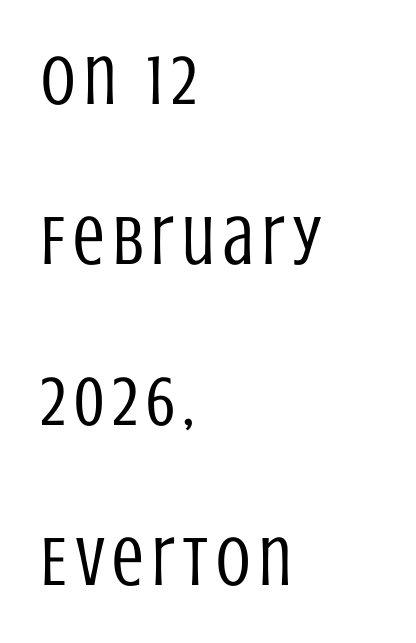
Q: Is the text bold? A: No.
Q: Is the text italic (slanted)? A: No, it is upright.
Q: Is the typeface a serif or a sans-serif typeface? A: Sans-serif.
Q: Is the text underlined? A: No.
Q: How is the paragraph aligned? A: Left-aligned.
Q: Is the spacing between lines tight, normal or loose? A: Loose.
Q: Width (condensed, normal, or wide)? A: Condensed.
Q: Stroke contrast? A: Low.
Q: x-height? A: Large.
Q: Monospaced? A: No.
